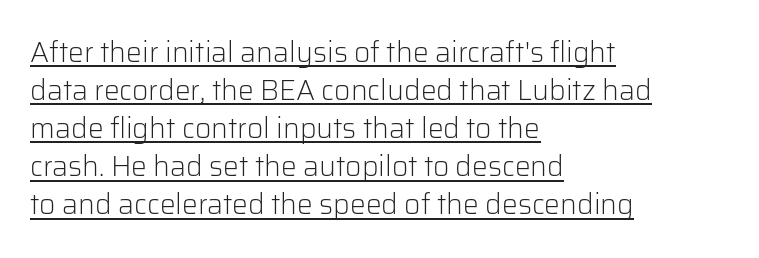
The image shows 28 px light sans-serif type, upright; set left-aligned, normal line spacing (1.36x), normal letter spacing, underlined; low stroke contrast and a medium x-height.
